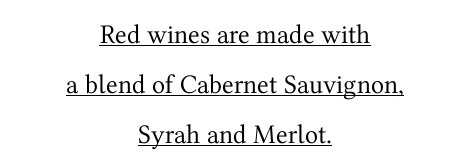
{"italic": "no", "bold": "no", "underline": "yes", "align": "center", "line_spacing_ratio": 1.85, "letter_spacing": "normal", "letter_spacing_em": 0.0, "glyph_px": 27}
